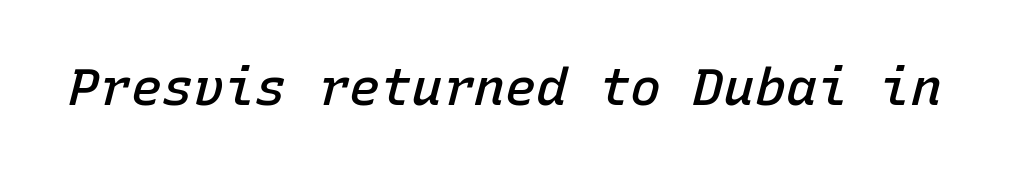
The image shows 52 px semibold type, italic (leaning right), monospaced; set normal letter spacing, not underlined; low stroke contrast and a medium x-height.
